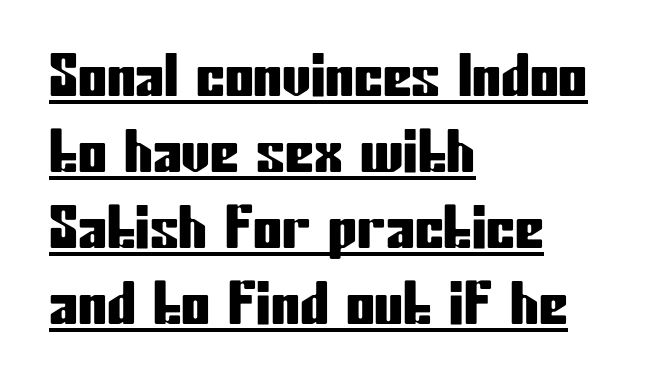
Q: Is the text italic (slanted)? A: No, it is upright.
Q: Is the typeface a serif or a sans-serif typeface? A: Sans-serif.
Q: Is the text underlined? A: Yes.
Q: How is the paragraph aligned? A: Left-aligned.
Q: Is the spacing between letters normal or unusually wide? A: Normal.
Q: Is the spacing between lines tight, normal or loose? A: Normal.
Q: Width (condensed, normal, or wide)? A: Condensed.
Q: Stroke contrast? A: Low.
Q: x-height? A: Medium.
Q: Monospaced? A: No.
